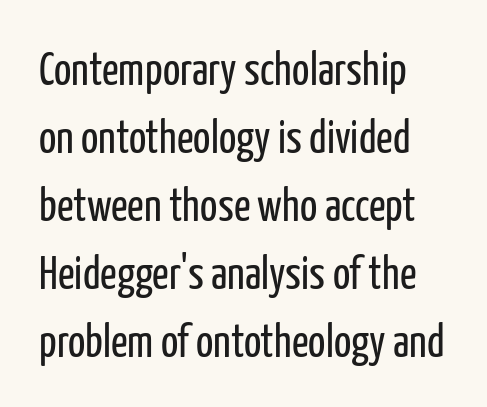
Q: Is the text bold? A: No.
Q: Is the text italic (slanted)? A: No, it is upright.
Q: Is the typeface a serif or a sans-serif typeface? A: Sans-serif.
Q: Is the text underlined? A: No.
Q: How is the paragraph aligned? A: Left-aligned.
Q: Is the spacing between letters normal or unusually wide? A: Normal.
Q: Is the spacing between lines tight, normal or loose? A: Normal.
Q: Width (condensed, normal, or wide)? A: Condensed.
Q: Stroke contrast? A: Low.
Q: x-height? A: Medium.
Q: Monospaced? A: No.
